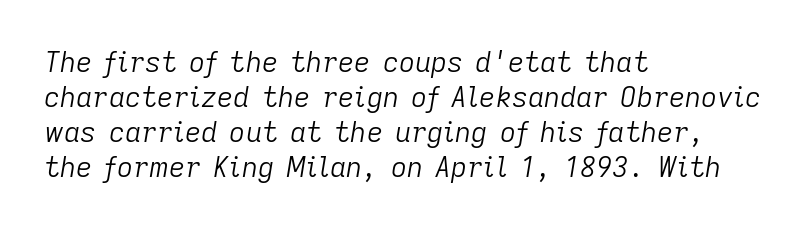
Q: Is the text bold? A: No.
Q: Is the text italic (slanted)? A: Yes, it leans right by about 9 degrees.
Q: Is the text underlined? A: No.
Q: How is the paragraph aligned? A: Left-aligned.
Q: Is the spacing between letters normal or unusually wide? A: Normal.
Q: Is the spacing between lines tight, normal or loose? A: Normal.
Q: Width (condensed, normal, or wide)? A: Normal.
Q: Stroke contrast? A: Low.
Q: x-height? A: Medium.
Q: Monospaced? A: No.
